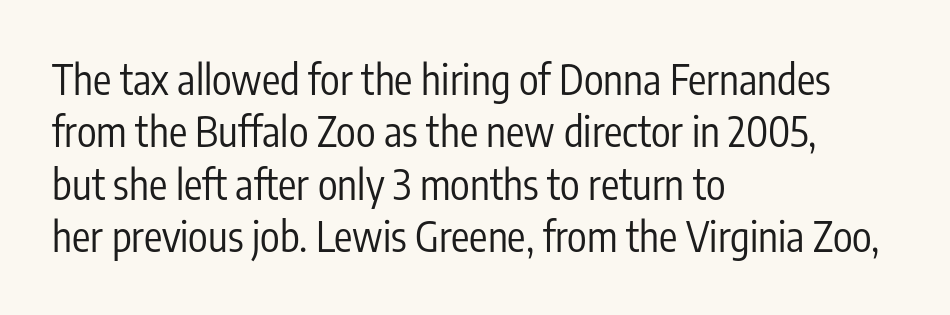
Q: Is the text bold? A: No.
Q: Is the text italic (slanted)? A: No, it is upright.
Q: Is the typeface a serif or a sans-serif typeface? A: Sans-serif.
Q: Is the text underlined? A: No.
Q: How is the paragraph aligned? A: Left-aligned.
Q: Is the spacing between letters normal or unusually wide? A: Normal.
Q: Is the spacing between lines tight, normal or loose? A: Normal.
Q: Width (condensed, normal, or wide)? A: Condensed.
Q: Stroke contrast? A: Low.
Q: x-height? A: Medium.
Q: Monospaced? A: No.
